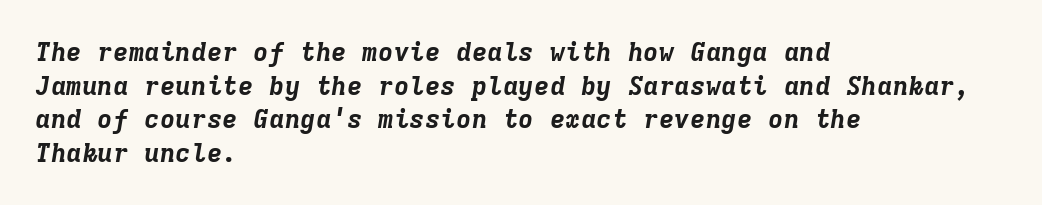
{"italic": "yes", "lean": "right", "slant_degrees": 9, "bold": "yes", "underline": "no", "align": "left", "line_spacing": "normal", "line_spacing_ratio": 1.29, "letter_spacing": "normal", "letter_spacing_em": 0.0, "glyph_px": 26}
